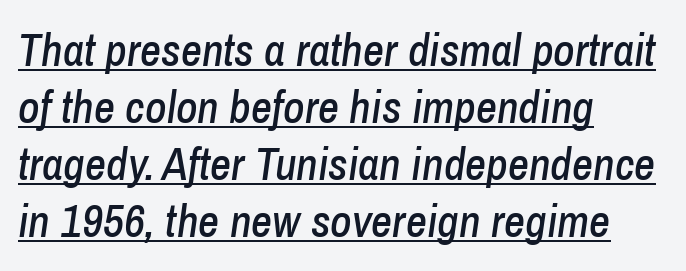
Words appear dense and cohesive because spacing is normal. The rendering uses natural spacing where letterforms have individual widths. Leftover space on each line is placed entirely after the last word. Underlined type. Emphasis-style slanted type is in use.
